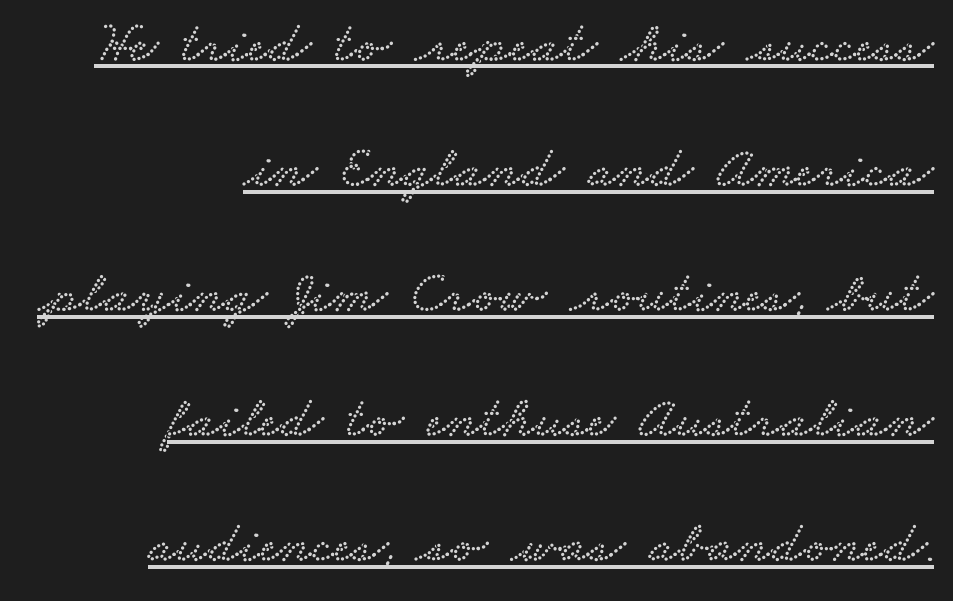
{"serif": "yes", "width": "wide", "stroke_contrast": "low", "x_height": "small", "monospaced": "no", "underline": "yes", "align": "right", "line_spacing": "loose", "line_spacing_ratio": 2.12, "letter_spacing": "normal", "letter_spacing_em": 0.0, "glyph_px": 59}
